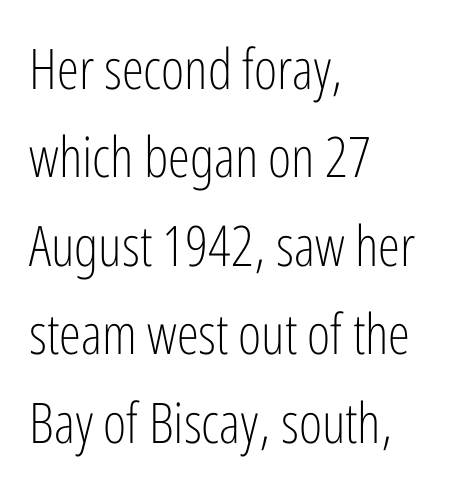
{"serif": "no", "italic": "no", "bold": "no", "weight": "light", "width": "condensed", "stroke_contrast": "low", "x_height": "medium", "monospaced": "no", "underline": "no", "align": "left", "line_spacing": "normal", "line_spacing_ratio": 1.58, "letter_spacing": "normal", "letter_spacing_em": 0.0, "glyph_px": 56}
